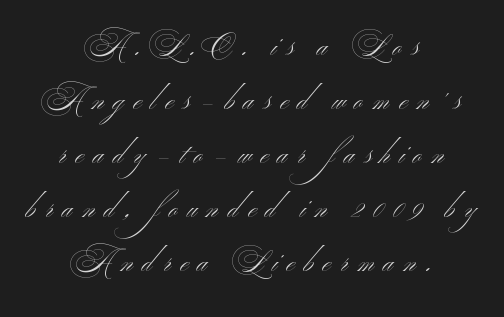
Q: Is the text bold? A: No.
Q: Is the typeface a serif or a sans-serif typeface? A: Sans-serif.
Q: Is the text underlined? A: No.
Q: How is the paragraph aligned? A: Centered.
Q: Is the spacing between letters normal or unusually wide? A: Unusually wide.
Q: Is the spacing between lines tight, normal or loose? A: Loose.
Q: Width (condensed, normal, or wide)? A: Wide.
Q: Stroke contrast? A: Medium.
Q: x-height? A: Small.
Q: Monospaced? A: No.
